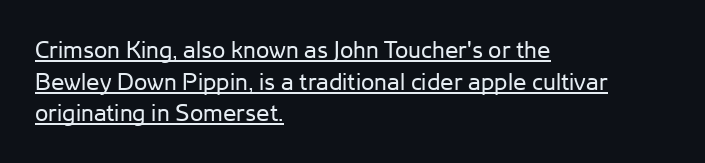
Spacing between characters is what you'd get straight out of the box. Reading down the column, the eye jumps a familiar distance to each next line. Students, observe the line beneath the letters — that is underlining. The weight would be labelled regular, book, light, or lighter still. The passage is arranged the way most books set body copy — flush left.
